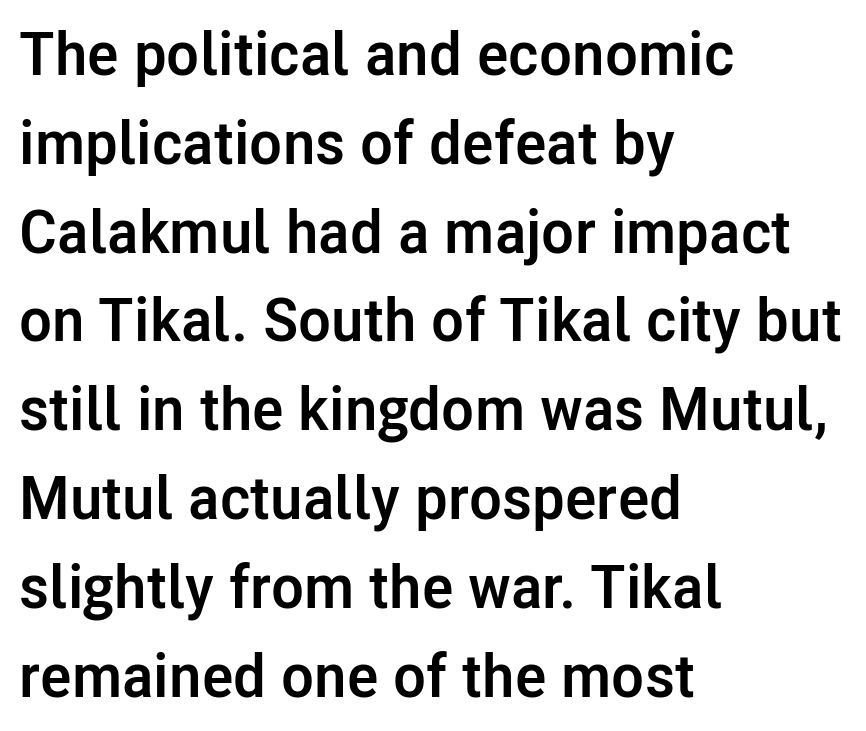
The image shows 60 px semibold sans-serif type, upright; set left-aligned, normal line spacing (1.48x), normal letter spacing, not underlined; low stroke contrast and a medium x-height.
